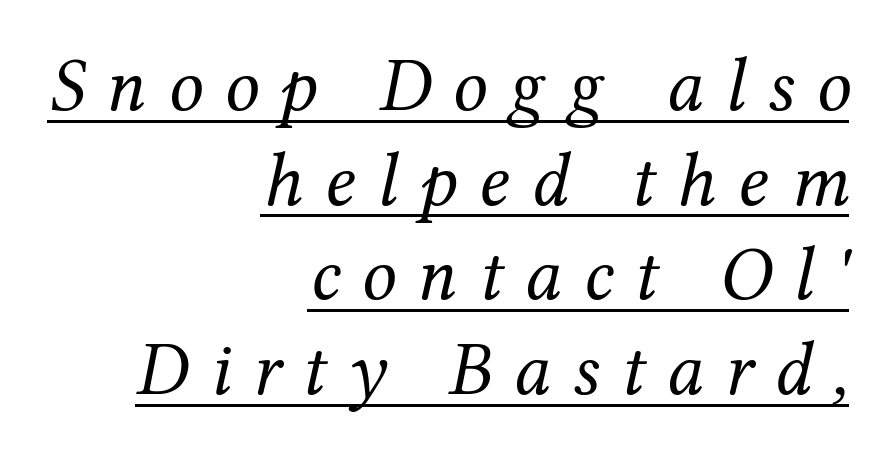
Q: Is the text bold? A: No.
Q: Is the text italic (slanted)? A: Yes, it leans right by about 12 degrees.
Q: Is the typeface a serif or a sans-serif typeface? A: Serif.
Q: Is the text underlined? A: Yes.
Q: How is the paragraph aligned? A: Right-aligned.
Q: Is the spacing between letters normal or unusually wide? A: Unusually wide.
Q: Width (condensed, normal, or wide)? A: Normal.
Q: Stroke contrast? A: Medium.
Q: x-height? A: Medium.
Q: Monospaced? A: No.
